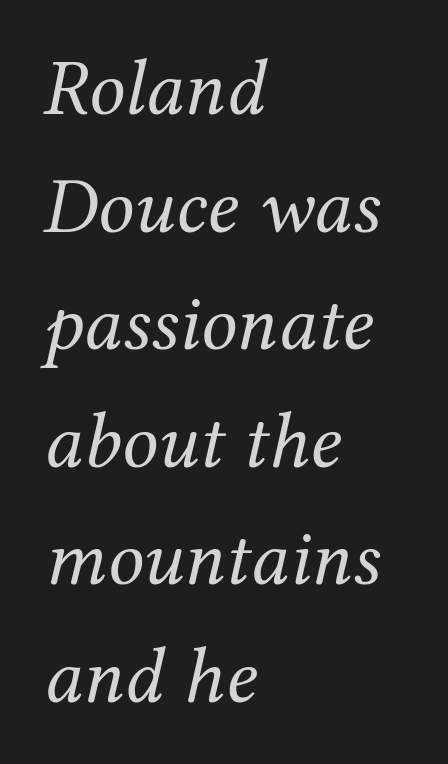
Notice how the passage keeps a crisp vertical edge on the left only. The gaps between neighbouring characters are ordinary and unremarkable. Has an underline been added? It has not. Look at the bottom of the vertical strokes: they flare into serifs here. The strokes are not fattened; the text isn't bold.
